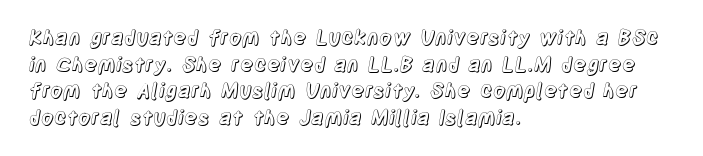
Q: Is the text italic (slanted)? A: Yes.
Q: Is the text underlined? A: No.
Q: How is the paragraph aligned? A: Left-aligned.
Q: Is the spacing between letters normal or unusually wide? A: Normal.
Q: Is the spacing between lines tight, normal or loose? A: Normal.
